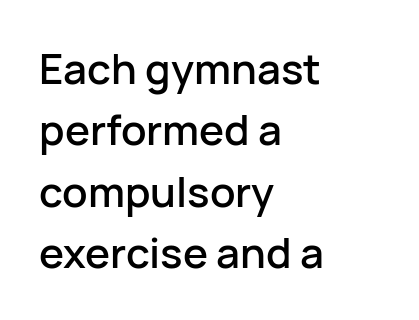
The specimen reads as upright at a glance. Classification — sans serif. Nothing unusual about the tracking: characters are spaced as the font intends. Each letter keeps its own natural width here, so spacing adapts to shape. Descender tails drop into unmarked territory.
